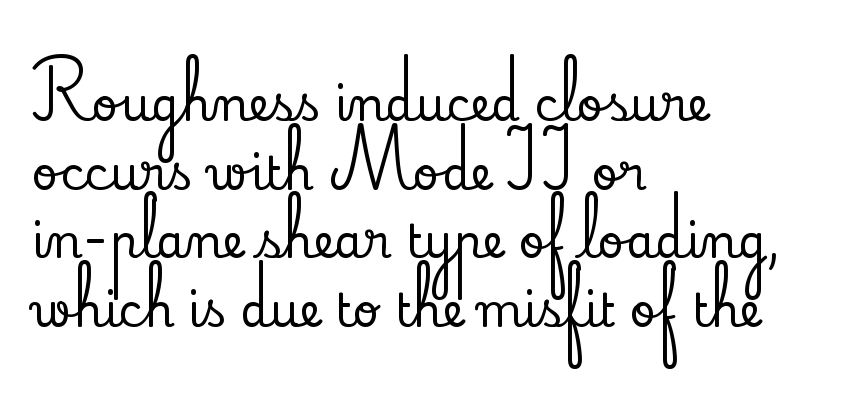
The image shows 46 px serif type, upright; set left-aligned, normal line spacing (1.49x), normal letter spacing, not underlined; low stroke contrast and a small x-height.
